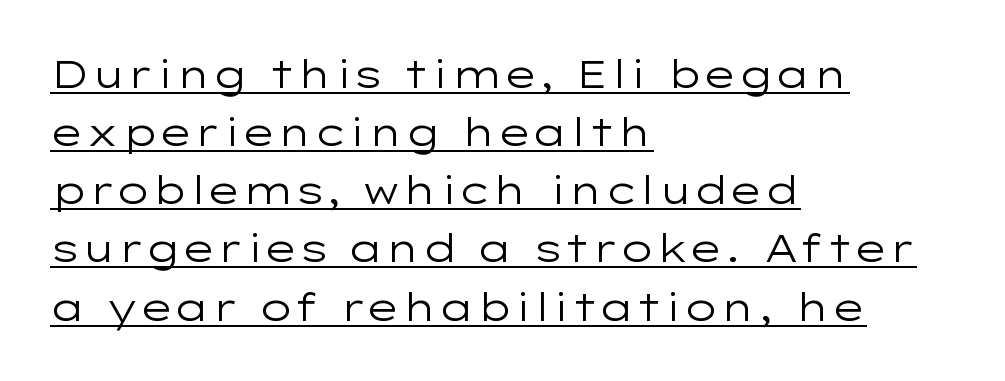
Here the designer chose a conventional face with non-uniform glyph widths. How would I describe the line gaps? Plain and ordinary. Is this a sans? Yes — the strokes have no serifs. Ink coverage per letter is moderate at most. Every character sits straight up, as roman type does. A student would call this left alignment; a typographer would say flush left, rag right.
